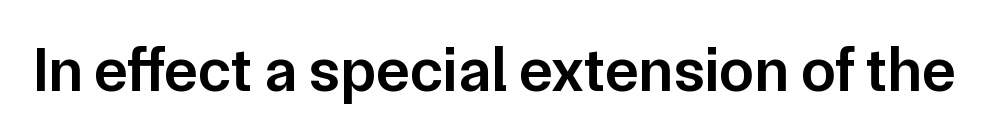
Q: Is the text bold? A: Semi-bold.
Q: Is the text italic (slanted)? A: No, it is upright.
Q: Is the typeface a serif or a sans-serif typeface? A: Sans-serif.
Q: Is the text underlined? A: No.
Q: Is the spacing between letters normal or unusually wide? A: Normal.
Q: Width (condensed, normal, or wide)? A: Normal.
Q: Stroke contrast? A: Low.
Q: x-height? A: Medium.
Q: Monospaced? A: No.
